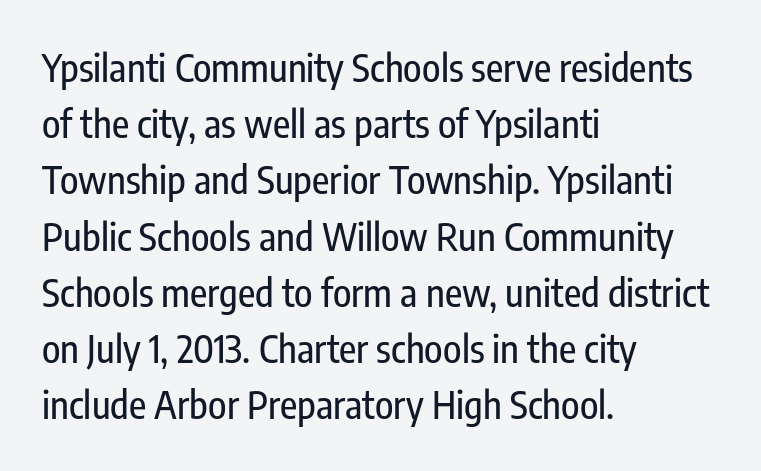
A normal amount of white space separates one row of letters from the next. Default kerning and tracking; the words read as compact shapes. Horizontal alignment here is leftward, the default for most running prose. A typesetter would call this proportional, since set widths differ per character. Examine the stroke ends and you'll find no serifs. This is roman type, the default non-slanted kind.
